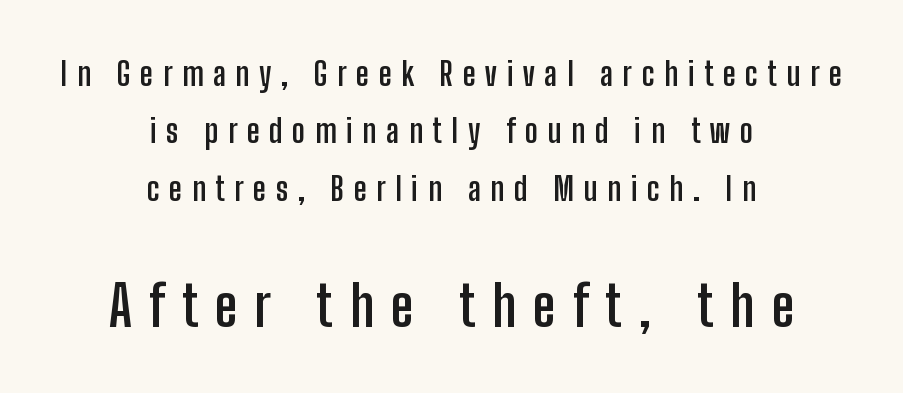
The image shows 56 px semibold, condensed sans-serif type, upright; set centered, line spacing 1.79x, unusually wide letter spacing (+0.3 em), not underlined; the second (bottom) block is 1.75x larger; low stroke contrast and a medium x-height.
